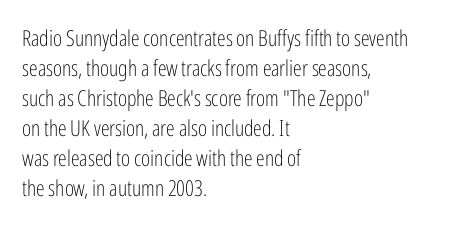
Reading down the column, the eye jumps a familiar distance to each next line. Left-aligned paragraph, ragged on the right. Check under the words: just untouched page. Nope, not italic — everything's standing straight.
